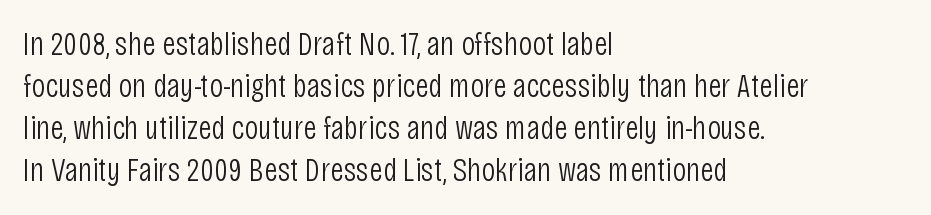
The image shows 34 px light, condensed sans-serif type, upright; set left-aligned, line spacing 1.24x, normal letter spacing, not underlined; low stroke contrast and a large x-height.
